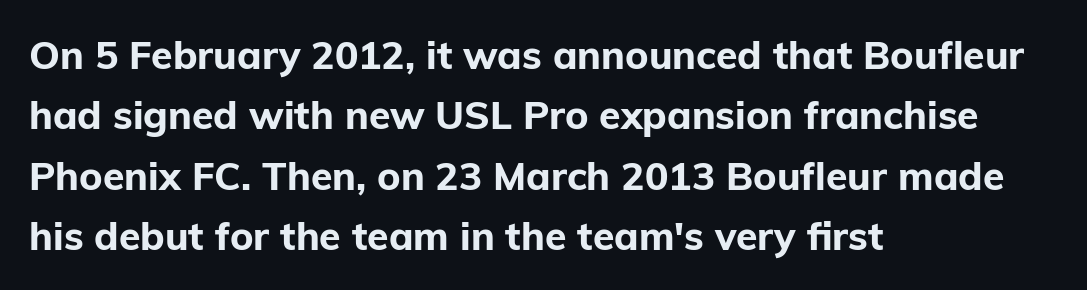
Weight check: bold — yes, fully. The passage shown is not underscored anywhere. Leading: standard. The typesetter chose a ragged-right arrangement here.
